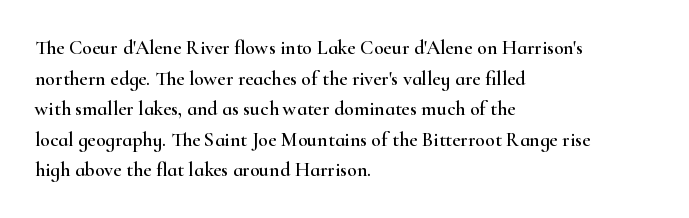
The image shows 20 px text type, upright; set left-aligned, normal line spacing (1.53x), normal letter spacing, not underlined.
